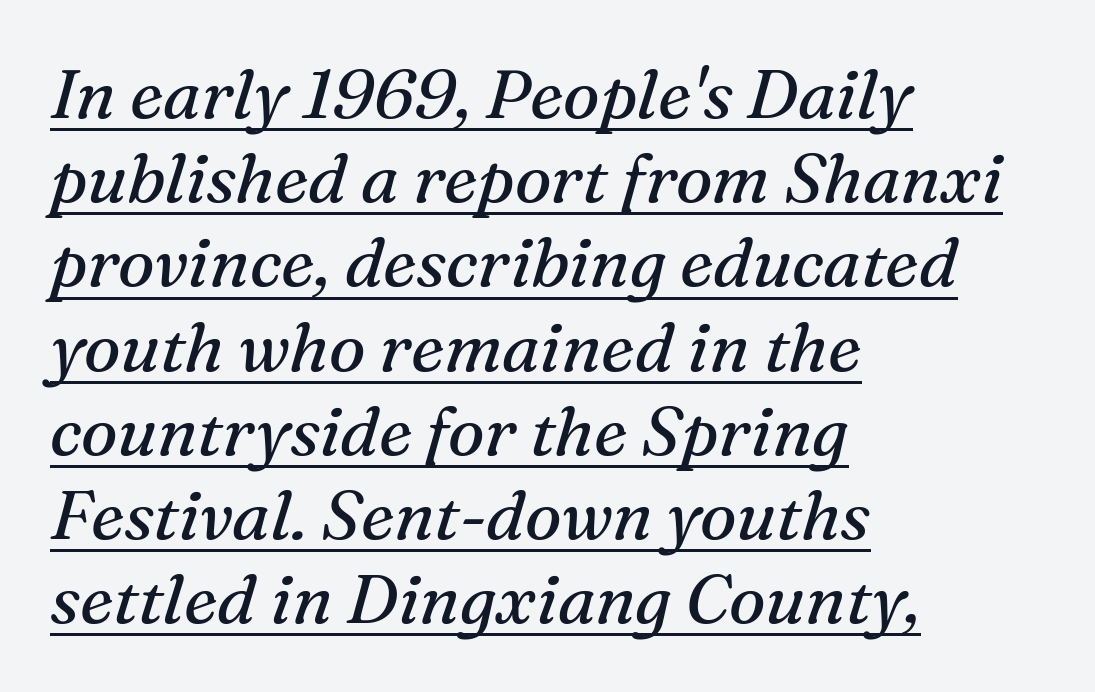
The horizontal fit of the characters is conventional and even. The passage shown is not bold in any degree. Looks like regular typesetting: each glyph gets only the width it needs. Stroke terminals: seriffed. In terms of posture, this sample is oblique.
